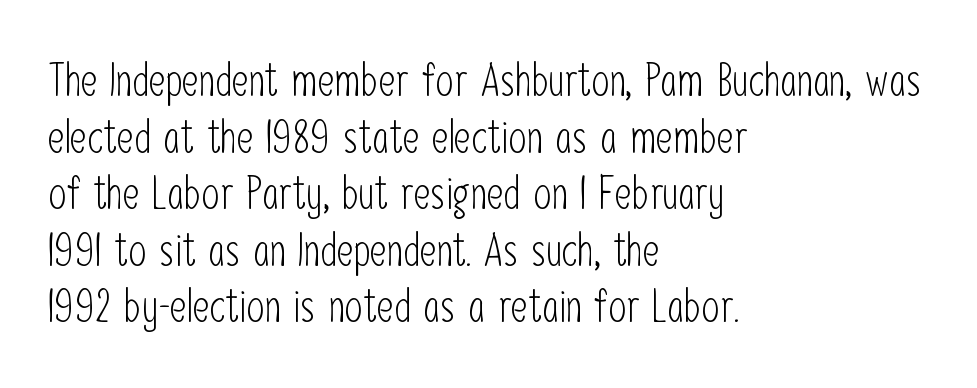
Q: Is the text bold? A: No.
Q: Is the text italic (slanted)? A: No, it is upright.
Q: Is the typeface a serif or a sans-serif typeface? A: Sans-serif.
Q: Is the text underlined? A: No.
Q: How is the paragraph aligned? A: Left-aligned.
Q: Is the spacing between letters normal or unusually wide? A: Normal.
Q: Width (condensed, normal, or wide)? A: Condensed.
Q: Stroke contrast? A: Low.
Q: x-height? A: Medium.
Q: Monospaced? A: No.
